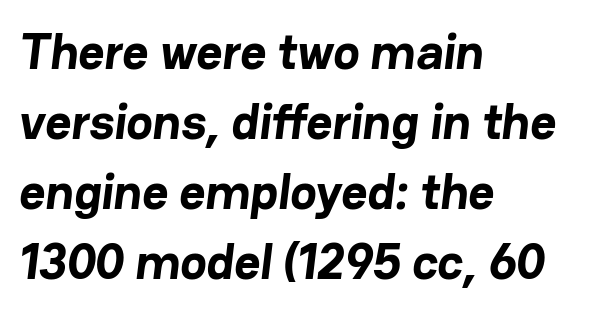
Q: Is the text bold? A: Yes.
Q: Is the typeface a serif or a sans-serif typeface? A: Sans-serif.
Q: Is the text underlined? A: No.
Q: How is the paragraph aligned? A: Left-aligned.
Q: Is the spacing between letters normal or unusually wide? A: Normal.
Q: Is the spacing between lines tight, normal or loose? A: Normal.
Q: Width (condensed, normal, or wide)? A: Normal.
Q: Stroke contrast? A: Low.
Q: x-height? A: Medium.
Q: Monospaced? A: No.
